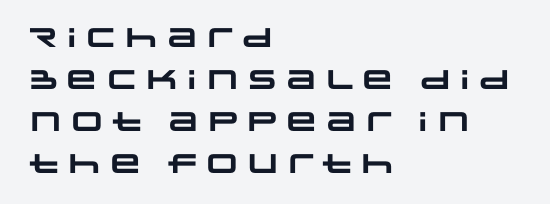
The image shows 27 px bold type; set left-aligned, normal line spacing (1.55x), normal letter spacing, not underlined.
